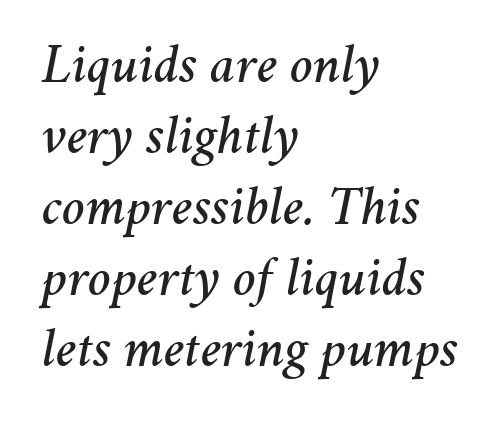
Q: Is the text italic (slanted)? A: Yes, it leans right by about 11 degrees.
Q: Is the text underlined? A: No.
Q: How is the paragraph aligned? A: Left-aligned.
Q: Is the spacing between letters normal or unusually wide? A: Normal.
Q: Is the spacing between lines tight, normal or loose? A: Normal.
Q: Width (condensed, normal, or wide)? A: Normal.
Q: Stroke contrast? A: Medium.
Q: x-height? A: Medium.
Q: Monospaced? A: No.
